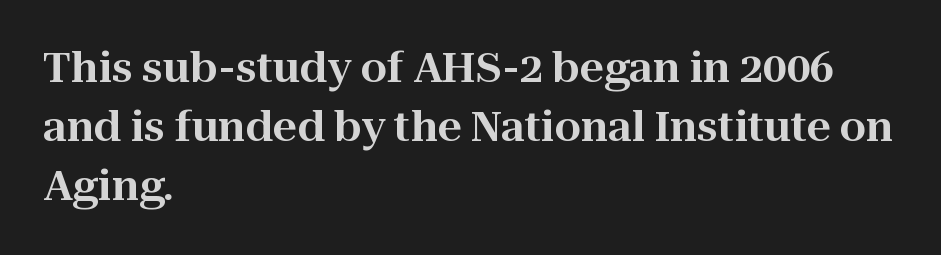
Q: Is the text italic (slanted)? A: No, it is upright.
Q: Is the typeface a serif or a sans-serif typeface? A: Serif.
Q: Is the text underlined? A: No.
Q: How is the paragraph aligned? A: Left-aligned.
Q: Is the spacing between letters normal or unusually wide? A: Normal.
Q: Is the spacing between lines tight, normal or loose? A: Normal.
Q: Width (condensed, normal, or wide)? A: Normal.
Q: Stroke contrast? A: High.
Q: x-height? A: Medium.
Q: Monospaced? A: No.
